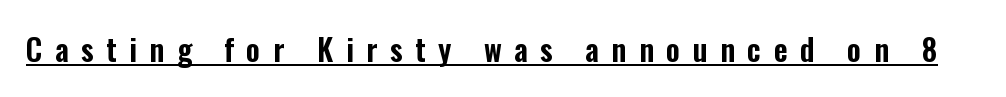
The image shows 30 px condensed sans-serif type, upright; set unusually wide letter spacing (+0.42 em), underlined; low stroke contrast and a medium x-height.
